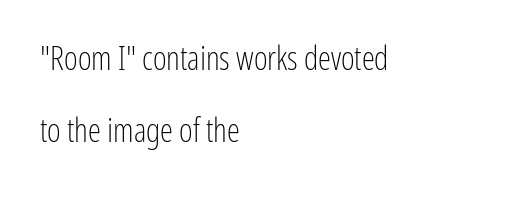
Q: Is the text bold? A: No.
Q: Is the text italic (slanted)? A: No, it is upright.
Q: Is the typeface a serif or a sans-serif typeface? A: Sans-serif.
Q: Is the text underlined? A: No.
Q: How is the paragraph aligned? A: Left-aligned.
Q: Is the spacing between letters normal or unusually wide? A: Normal.
Q: Is the spacing between lines tight, normal or loose? A: Loose.
Q: Width (condensed, normal, or wide)? A: Condensed.
Q: Stroke contrast? A: Low.
Q: x-height? A: Medium.
Q: Monospaced? A: No.
